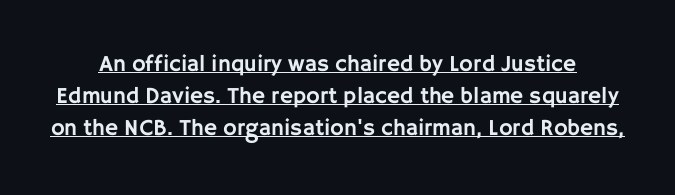
A typesetter would mark this as roman, not italic. Check the space under the baseline: a stroke is drawn there. No extra tracking has been applied to these lines. Summary of vertical rhythm: regular, with standard interline spacing.
